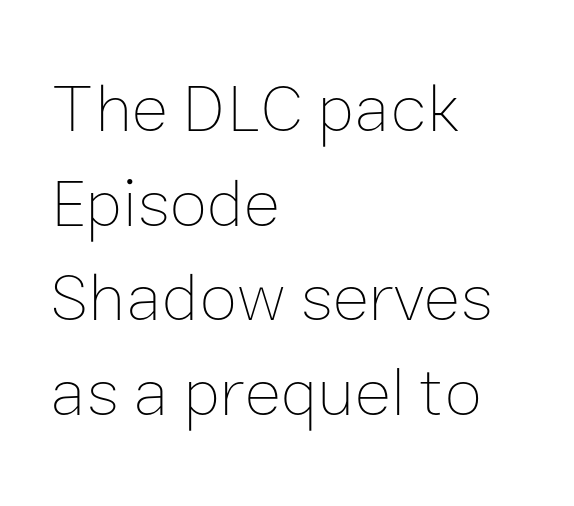
{"italic": "no", "bold": "no", "weight": "thin", "width": "normal", "stroke_contrast": "low", "x_height": "medium", "monospaced": "no", "underline": "no", "align": "left", "line_spacing": "normal", "line_spacing_ratio": 1.37, "letter_spacing": "normal", "letter_spacing_em": 0.0, "glyph_px": 69}
